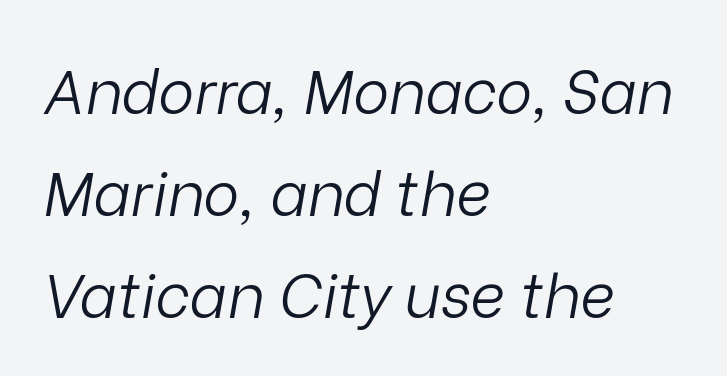
Q: Is the text bold? A: No.
Q: Is the text italic (slanted)? A: Yes, it leans right by about 9 degrees.
Q: Is the text underlined? A: No.
Q: How is the paragraph aligned? A: Left-aligned.
Q: Is the spacing between letters normal or unusually wide? A: Normal.
Q: Is the spacing between lines tight, normal or loose? A: Normal.
Q: Width (condensed, normal, or wide)? A: Normal.
Q: Stroke contrast? A: Low.
Q: x-height? A: Medium.
Q: Monospaced? A: No.
